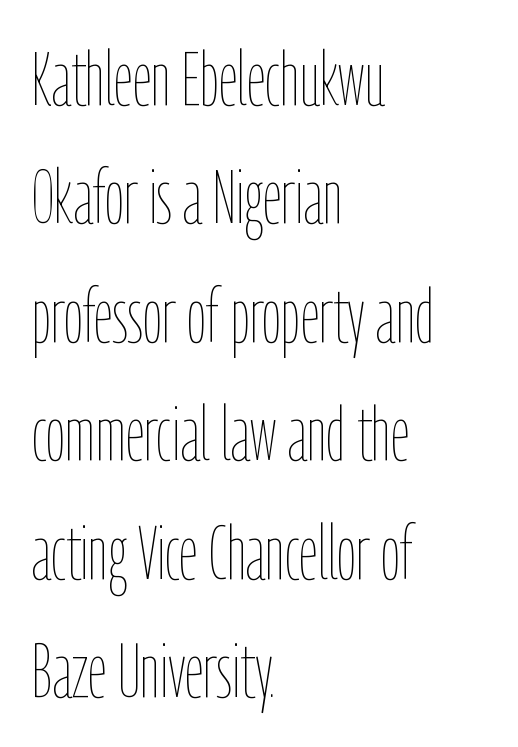
Q: Is the text bold? A: No.
Q: Is the text italic (slanted)? A: No, it is upright.
Q: Is the text underlined? A: No.
Q: How is the paragraph aligned? A: Left-aligned.
Q: Is the spacing between letters normal or unusually wide? A: Normal.
Q: Is the spacing between lines tight, normal or loose? A: Normal.
Q: Width (condensed, normal, or wide)? A: Condensed.
Q: Stroke contrast? A: Low.
Q: x-height? A: Medium.
Q: Monospaced? A: No.
